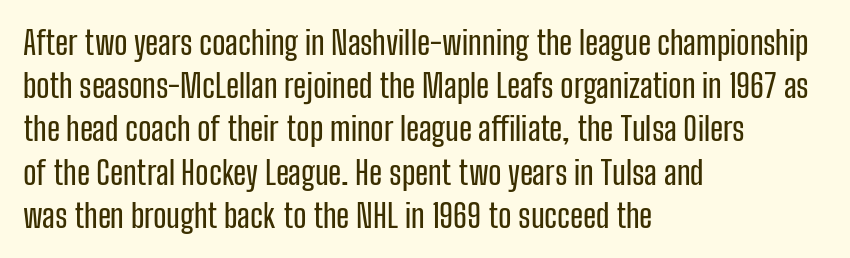
{"serif": "no", "italic": "no", "width": "condensed", "stroke_contrast": "low", "x_height": "medium", "monospaced": "no", "underline": "no", "align": "left", "line_spacing": "normal", "line_spacing_ratio": 1.35, "letter_spacing": "normal", "letter_spacing_em": 0.0, "glyph_px": 32}
